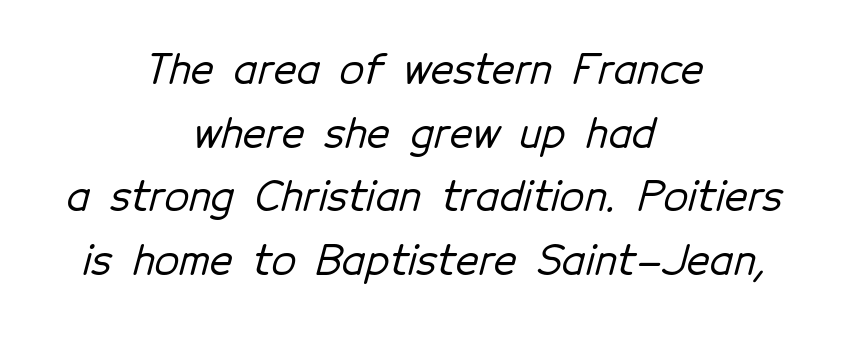
{"serif": "no", "width": "normal", "stroke_contrast": "low", "x_height": "medium", "monospaced": "no", "underline": "no", "align": "center", "line_spacing": "normal", "line_spacing_ratio": 1.59, "letter_spacing": "normal", "letter_spacing_em": 0.0, "glyph_px": 40}
